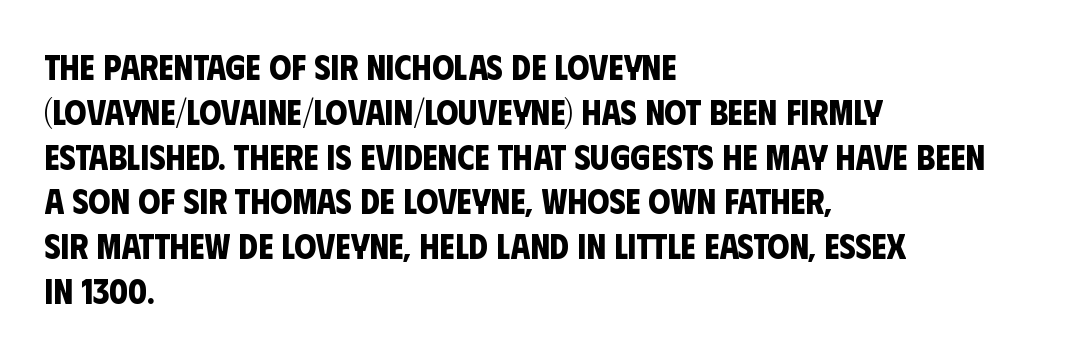
The space between consecutive lines is moderate. Weight: bold. Just letters on the line, the space beneath them empty. Nobody touched the tracking dial on this one.
